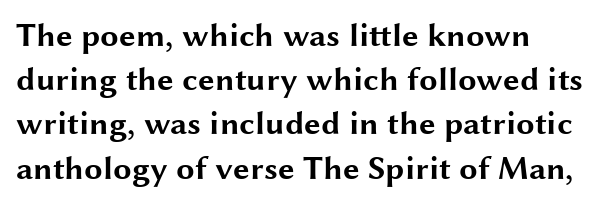
Vertical strokes here are truly vertical. In terms of leading, this rendering sits right in the middle. Serif or sans? Sans — the stroke terminals are bare. In CSS terms this would be text-align: left. Weight check: bold — yes, fully. A clean baseline with only descenders dipping below it.
